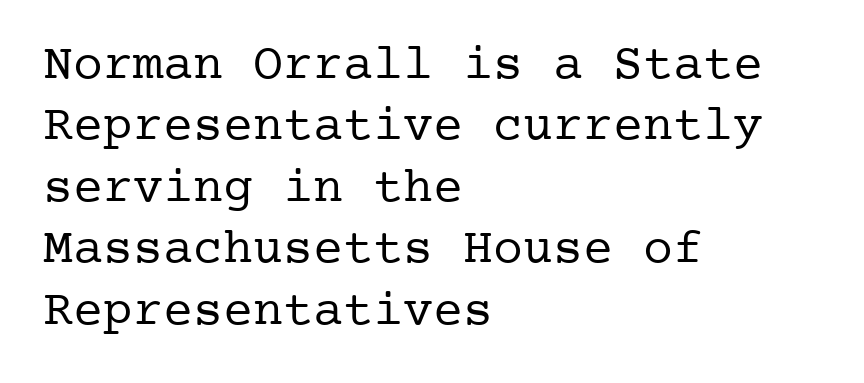
The face looks like a standard text weight, possibly lighter. The words here are not underlined. Do the letters lean? They stand straight. What kind of face is this? One with serifs.
